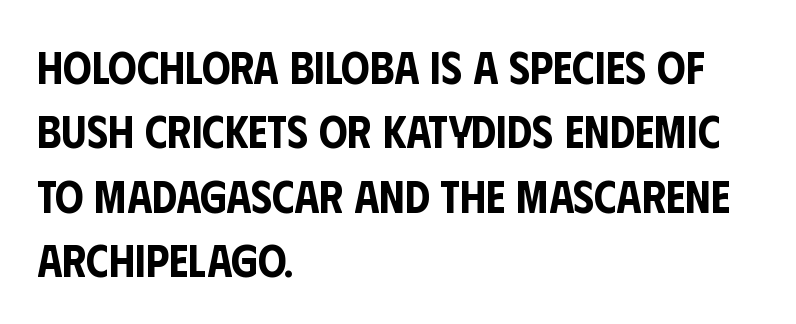
{"serif": "no", "italic": "no", "width": "condensed", "stroke_contrast": "low", "x_height": "large", "monospaced": "no", "underline": "no", "align": "left", "line_spacing": "normal", "line_spacing_ratio": 1.43, "letter_spacing": "normal", "letter_spacing_em": 0.0, "glyph_px": 45}
